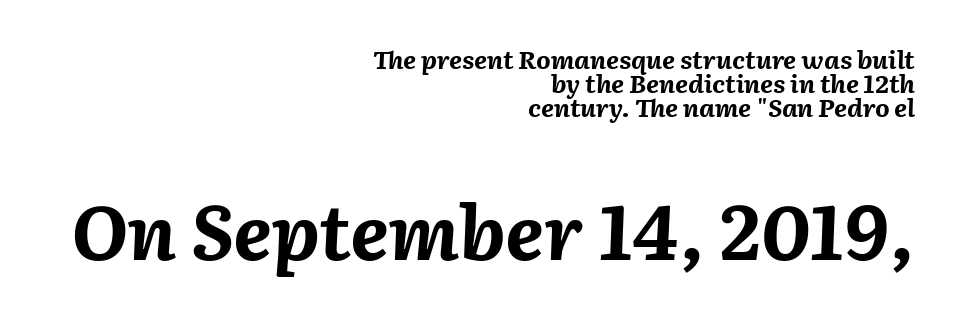
Q: Is the text bold? A: Yes.
Q: Is the text italic (slanted)? A: Yes, it leans right by about 2 degrees.
Q: Is the text underlined? A: No.
Q: How is the paragraph aligned? A: Right-aligned.
Q: Is the spacing between letters normal or unusually wide? A: Normal.
Q: Is the spacing between lines tight, normal or loose? A: Tight.
Q: Which block of text is set in a larger size, the first (top) or the second (bottom)? A: The second (bottom) one.
Q: Width (condensed, normal, or wide)? A: Normal.
Q: Stroke contrast? A: Medium.
Q: x-height? A: Medium.
Q: Monospaced? A: No.
